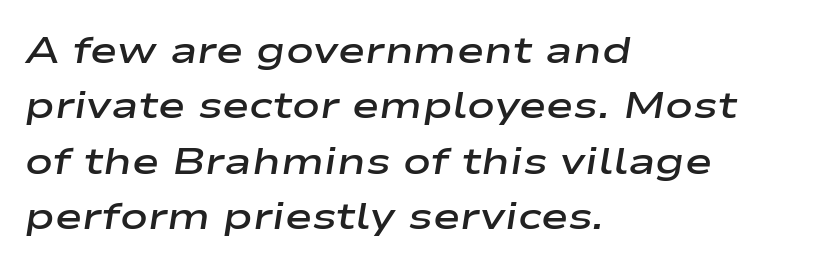
The image shows 37 px semibold, wide type, italic (leaning right); set left-aligned, normal line spacing (1.5x), normal letter spacing, not underlined; low stroke contrast and a medium x-height.
